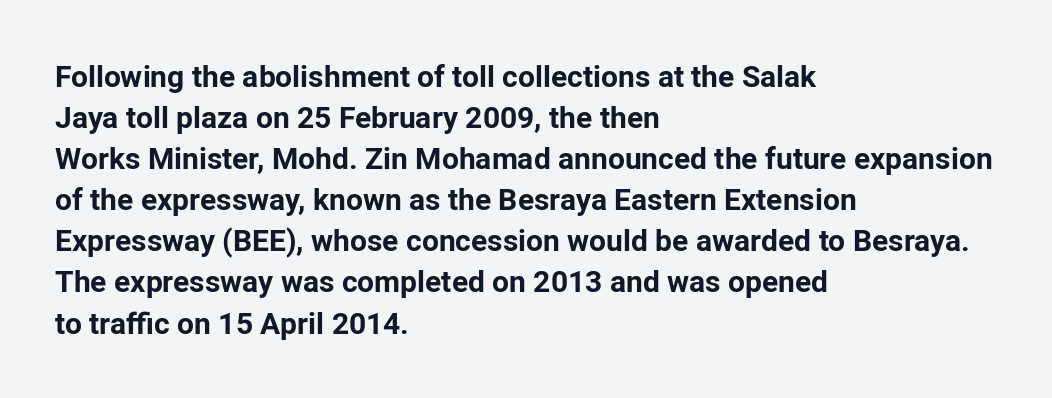
The image shows 30 px bold sans-serif type, upright; set left-aligned, normal line spacing (1.37x), normal letter spacing, not underlined; low stroke contrast and a medium x-height.
